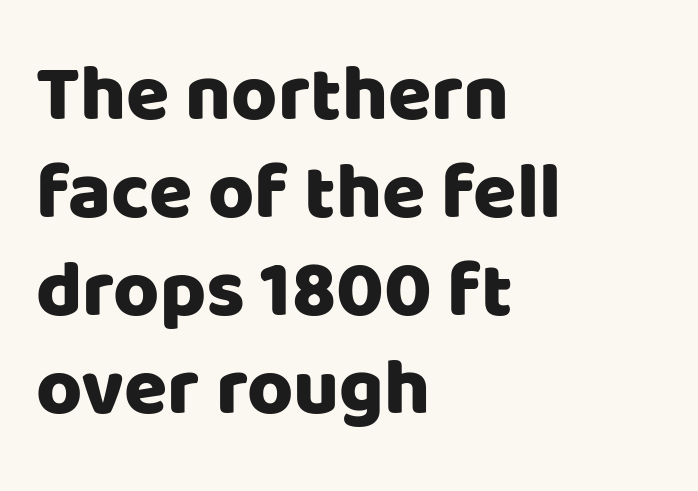
The image shows 79 px sans-serif type, upright; set left-aligned, line spacing 1.24x, normal letter spacing, not underlined; low stroke contrast and a large x-height.
